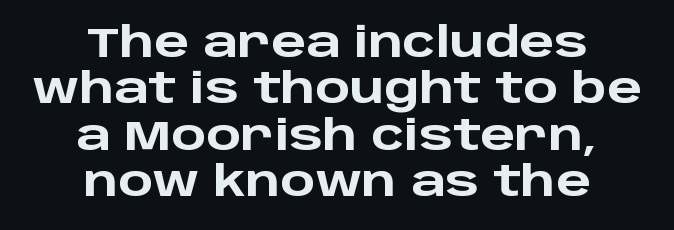
{"serif": "no", "italic": "no", "bold": "yes", "weight": "heavy", "width": "wide", "stroke_contrast": "low", "x_height": "large", "monospaced": "no", "underline": "no", "align": "center", "line_spacing": "tight", "line_spacing_ratio": 1.13, "letter_spacing": "normal", "letter_spacing_em": 0.0, "glyph_px": 41}
